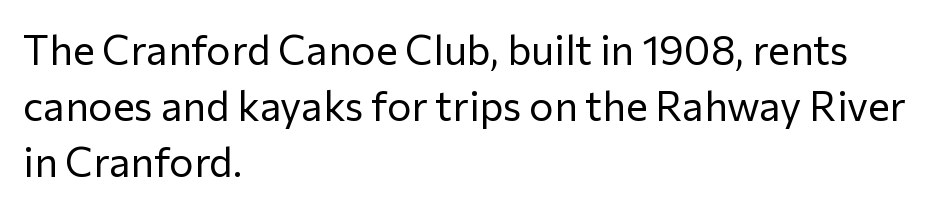
Q: Is the text bold? A: No.
Q: Is the text italic (slanted)? A: No, it is upright.
Q: Is the typeface a serif or a sans-serif typeface? A: Sans-serif.
Q: Is the text underlined? A: No.
Q: How is the paragraph aligned? A: Left-aligned.
Q: Is the spacing between letters normal or unusually wide? A: Normal.
Q: Is the spacing between lines tight, normal or loose? A: Normal.
Q: Width (condensed, normal, or wide)? A: Normal.
Q: Stroke contrast? A: Low.
Q: x-height? A: Medium.
Q: Monospaced? A: No.
